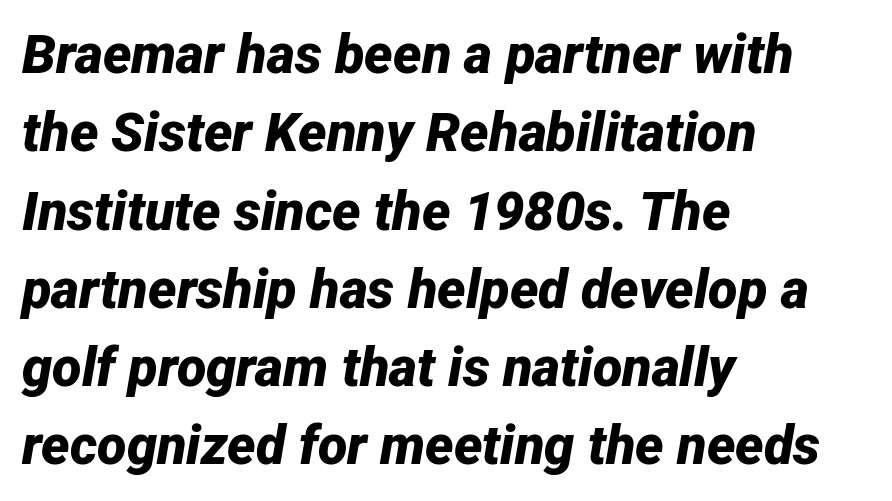
The image shows 54 px bold type, italic (leaning right); set left-aligned, normal line spacing (1.45x), normal letter spacing, not underlined; low stroke contrast and a medium x-height.
